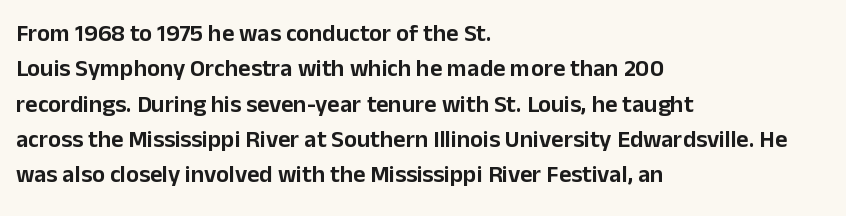
Q: Is the text italic (slanted)? A: No, it is upright.
Q: Is the text underlined? A: No.
Q: How is the paragraph aligned? A: Left-aligned.
Q: Is the spacing between letters normal or unusually wide? A: Normal.
Q: Is the spacing between lines tight, normal or loose? A: Normal.
